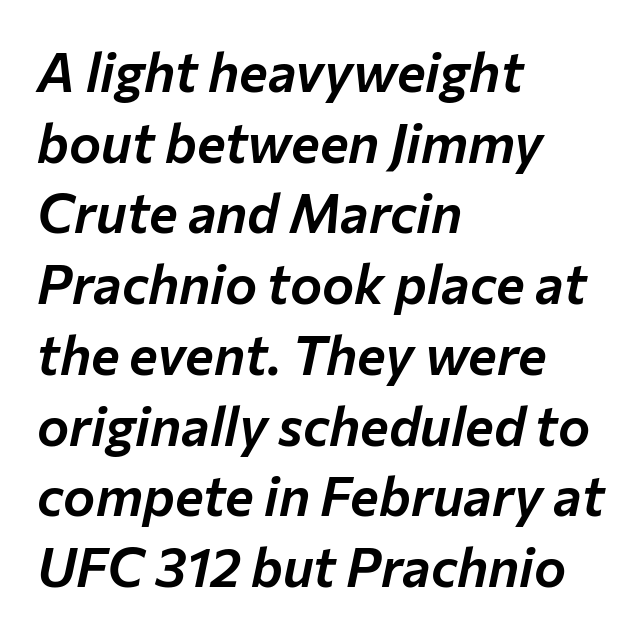
Q: Is the text italic (slanted)? A: Yes, it leans right by about 12 degrees.
Q: Is the text underlined? A: No.
Q: How is the paragraph aligned? A: Left-aligned.
Q: Is the spacing between letters normal or unusually wide? A: Normal.
Q: Is the spacing between lines tight, normal or loose? A: Normal.
Q: Width (condensed, normal, or wide)? A: Normal.
Q: Stroke contrast? A: Low.
Q: x-height? A: Medium.
Q: Monospaced? A: No.
